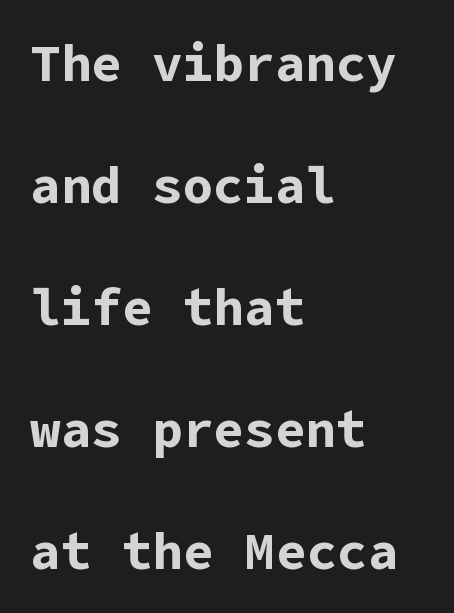
Plenty of ink on the page — the face is bold. A typesetter would call this zero additional tracking. Left-aligned paragraph, ragged on the right. The type sits square on the baseline with zero lean. The typeface chosen for these lines omits serifs.
